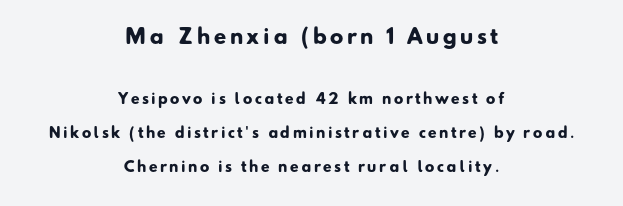
{"bold": "yes", "underline": "no", "align": "center", "line_spacing": "loose", "line_spacing_ratio": 2.42, "larger_block": "first", "size_ratio": 1.43, "glyph_px": 20}
